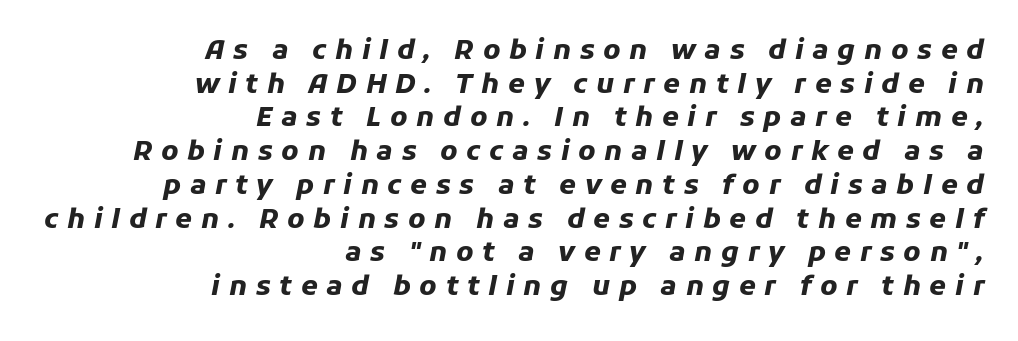
{"italic": "yes", "lean": "right", "slant_degrees": 11, "bold": "yes", "underline": "no", "align": "right", "line_spacing": "normal", "line_spacing_ratio": 1.25, "letter_spacing": "wide", "letter_spacing_em": 0.32, "glyph_px": 27}
